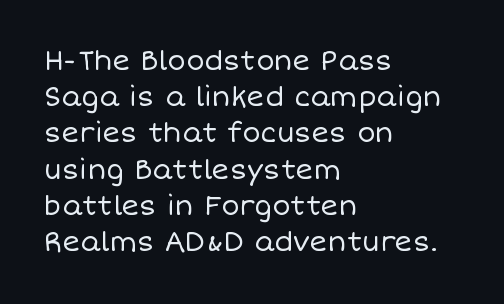
The image shows 27 px text type, upright; set left-aligned, normal line spacing (1.34x), normal letter spacing, not underlined.
